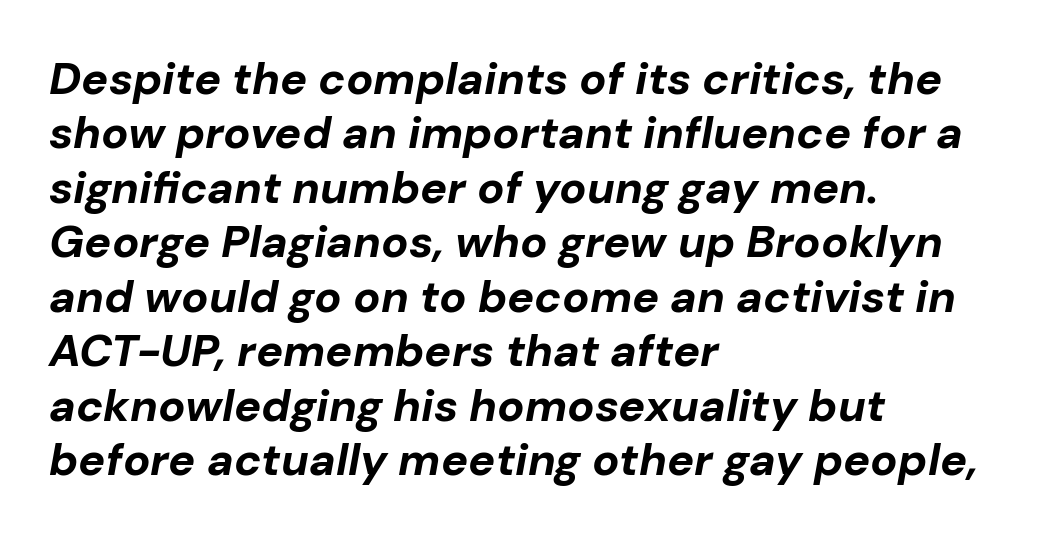
Q: Is the text bold? A: Yes.
Q: Is the text italic (slanted)? A: Yes, it leans right by about 10 degrees.
Q: Is the text underlined? A: No.
Q: How is the paragraph aligned? A: Left-aligned.
Q: Is the spacing between letters normal or unusually wide? A: Normal.
Q: Width (condensed, normal, or wide)? A: Normal.
Q: Stroke contrast? A: Low.
Q: x-height? A: Medium.
Q: Monospaced? A: No.
